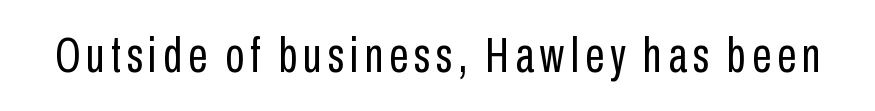
The image shows 49 px regular-weight, condensed sans-serif type, upright; set not underlined; low stroke contrast and a medium x-height.
